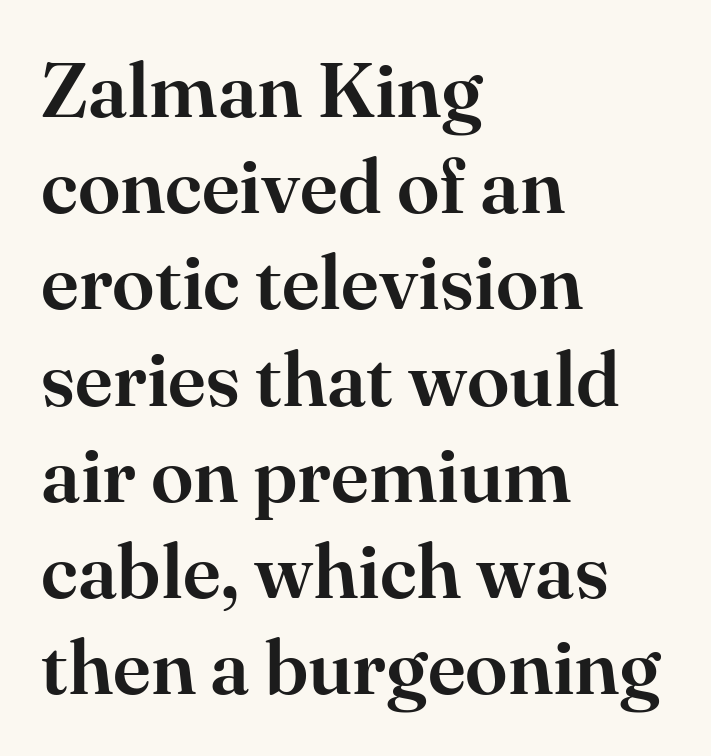
{"serif": "yes", "italic": "no", "width": "normal", "stroke_contrast": "high", "x_height": "small", "monospaced": "no", "underline": "no", "align": "left", "line_spacing": "normal", "line_spacing_ratio": 1.25, "letter_spacing": "normal", "letter_spacing_em": 0.0, "glyph_px": 77}
